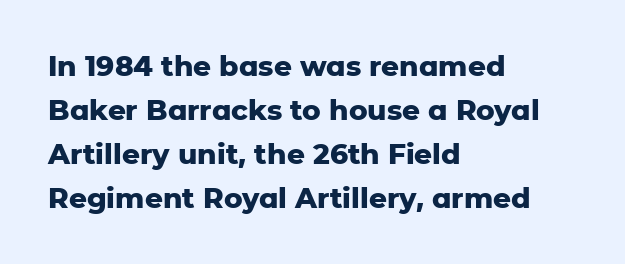
The image shows 28 px heavy sans-serif type, upright; set left-aligned, normal line spacing (1.57x), normal letter spacing, not underlined; low stroke contrast and a medium x-height.
